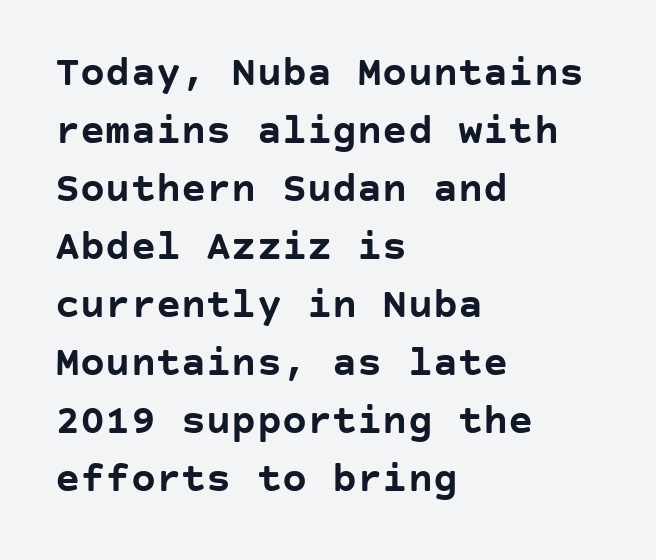
The image shows 42 px semibold sans-serif type, upright; set left-aligned, normal line spacing (1.38x), normal letter spacing, not underlined; low stroke contrast and a large x-height.
